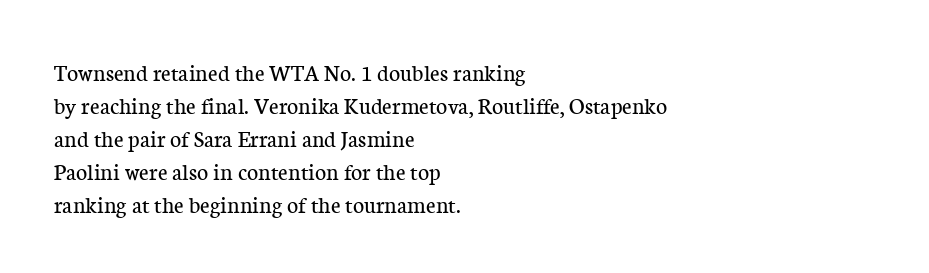
Horizontally, the lines are justified to the leading edge only. A roman cut, with each character standing at attention. The lines sit at an ordinary, default distance from one another. The font sits on the lighter half of the weight spectrum, regular included. Just letters on the line, the space beneath them empty. Standard letterfit; no display-style spreading of the glyphs.
